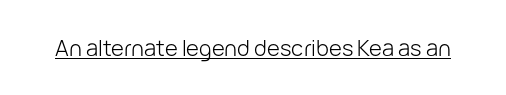
Q: Is the text bold? A: No.
Q: Is the text italic (slanted)? A: No, it is upright.
Q: Is the text underlined? A: Yes.
Q: Is the spacing between letters normal or unusually wide? A: Normal.
